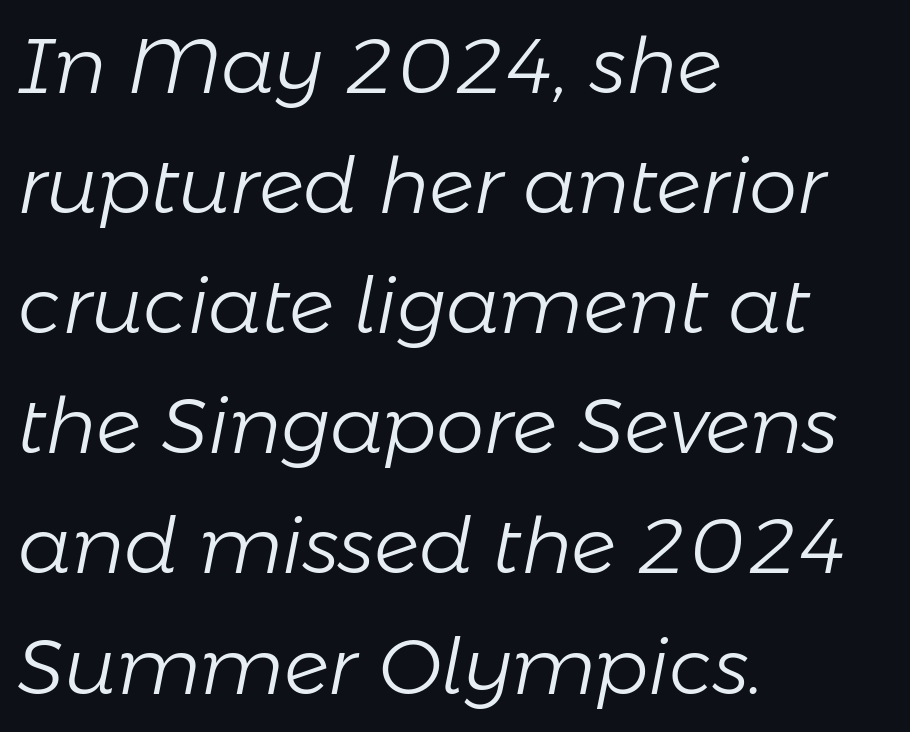
The passage is arranged the way most books set body copy — flush left. A quiet, ordinary-to-light weight characterises the typeface. The lines sit at an ordinary, default distance from one another. When letters slant like this, we call the style italic. Nobody touched the tracking dial on this one. Proportional: the letters do not fall into vertical columns.
